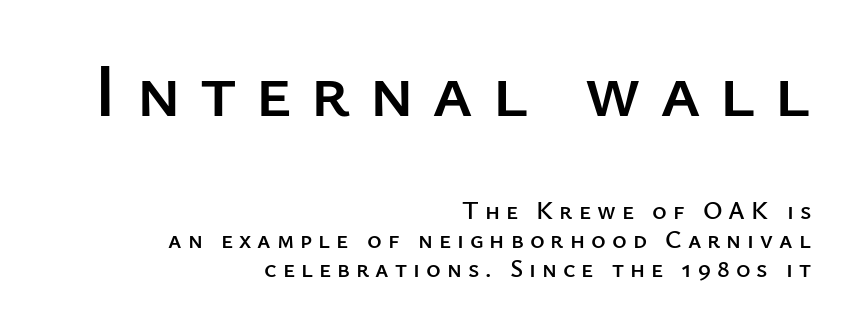
Q: Is the text italic (slanted)? A: No, it is upright.
Q: Is the typeface a serif or a sans-serif typeface? A: Sans-serif.
Q: Is the text underlined? A: No.
Q: How is the paragraph aligned? A: Right-aligned.
Q: Is the spacing between letters normal or unusually wide? A: Unusually wide.
Q: Which block of text is set in a larger size, the first (top) or the second (bottom)? A: The first (top) one.
Q: Width (condensed, normal, or wide)? A: Normal.
Q: Stroke contrast? A: Low.
Q: x-height? A: Medium.
Q: Monospaced? A: No.
